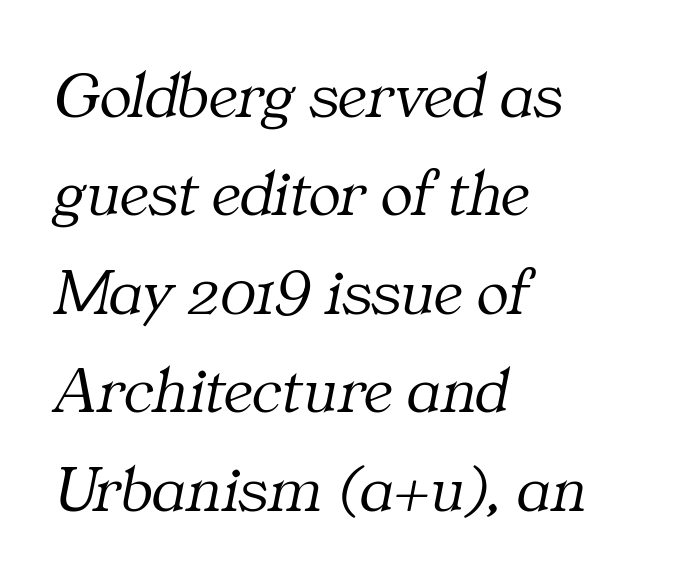
Q: Is the text bold? A: No.
Q: Is the text italic (slanted)? A: Yes, it leans right by about 11 degrees.
Q: Is the typeface a serif or a sans-serif typeface? A: Serif.
Q: Is the text underlined? A: No.
Q: How is the paragraph aligned? A: Left-aligned.
Q: Is the spacing between letters normal or unusually wide? A: Normal.
Q: Is the spacing between lines tight, normal or loose? A: Normal.
Q: Width (condensed, normal, or wide)? A: Normal.
Q: Stroke contrast? A: Medium.
Q: x-height? A: Medium.
Q: Monospaced? A: No.
